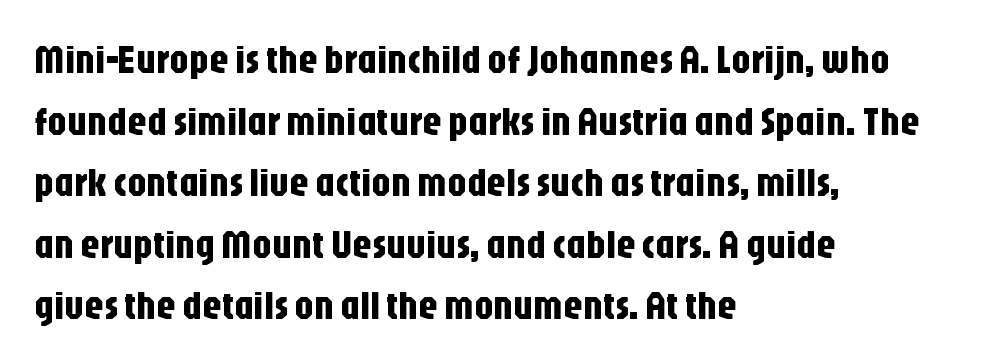
The image shows 39 px condensed sans-serif type, upright; set left-aligned, normal line spacing (1.58x), normal letter spacing, not underlined; low stroke contrast and a large x-height.
